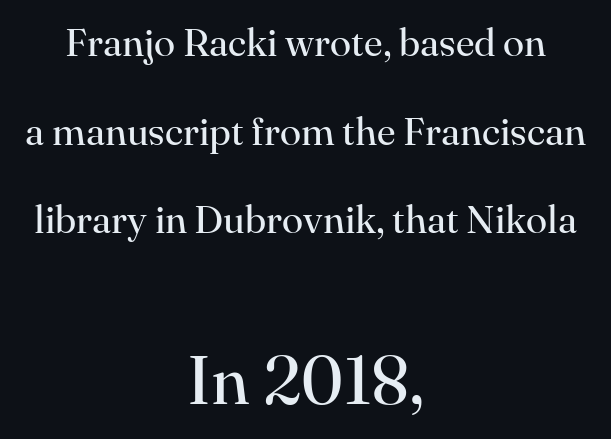
Ordinary non-slanted type is in use. Does extra space separate the letters? No, they use regular spacing. Old-style or modern, the face here clearly has serifs. Has an underline been added? It has not. The passage shown is typed in a proportional face where columns would drift.
